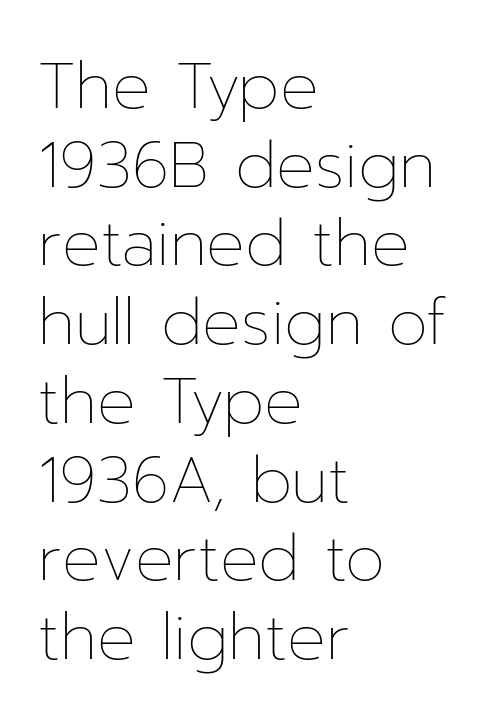
{"italic": "no", "bold": "no", "weight": "thin", "width": "normal", "stroke_contrast": "low", "x_height": "medium", "monospaced": "no", "underline": "no", "align": "left", "line_spacing_ratio": 1.23, "letter_spacing": "normal", "letter_spacing_em": 0.0, "glyph_px": 64}
